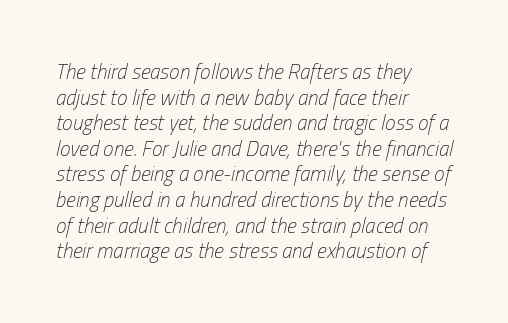
{"italic": "yes", "lean": "right", "slant_degrees": 13, "bold": "no", "underline": "no", "align": "left", "line_spacing_ratio": 1.22, "letter_spacing": "normal", "letter_spacing_em": 0.0, "glyph_px": 21}
